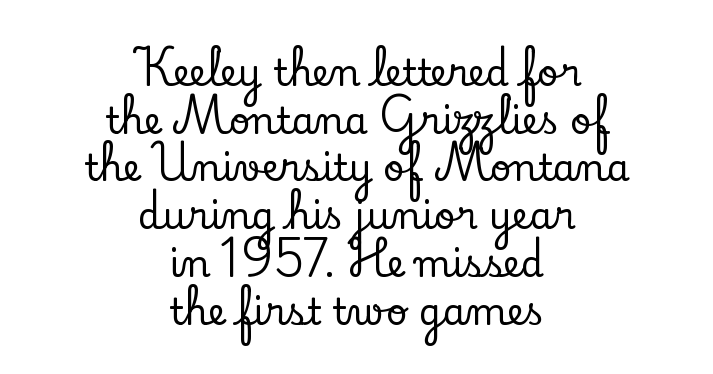
Q: Is the text italic (slanted)? A: No, it is upright.
Q: Is the typeface a serif or a sans-serif typeface? A: Serif.
Q: Is the text underlined? A: No.
Q: How is the paragraph aligned? A: Centered.
Q: Is the spacing between letters normal or unusually wide? A: Normal.
Q: Is the spacing between lines tight, normal or loose? A: Normal.
Q: Width (condensed, normal, or wide)? A: Normal.
Q: Stroke contrast? A: Low.
Q: x-height? A: Small.
Q: Monospaced? A: No.
